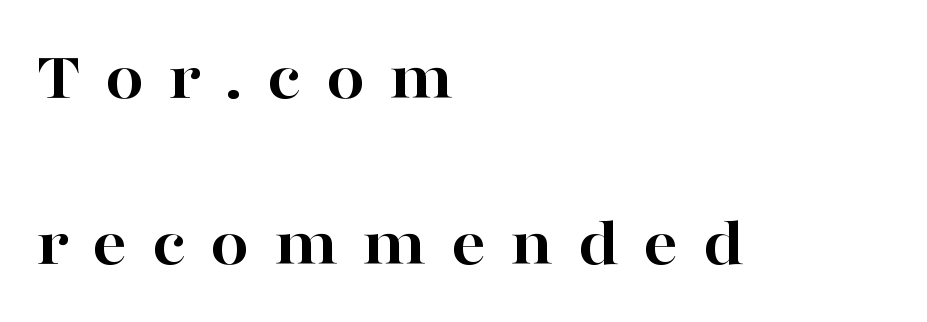
Q: Is the text bold? A: Yes.
Q: Is the text italic (slanted)? A: No, it is upright.
Q: Is the typeface a serif or a sans-serif typeface? A: Serif.
Q: Is the text underlined? A: No.
Q: How is the paragraph aligned? A: Left-aligned.
Q: Is the spacing between letters normal or unusually wide? A: Unusually wide.
Q: Is the spacing between lines tight, normal or loose? A: Loose.
Q: Width (condensed, normal, or wide)? A: Wide.
Q: Stroke contrast? A: High.
Q: x-height? A: Medium.
Q: Monospaced? A: No.
